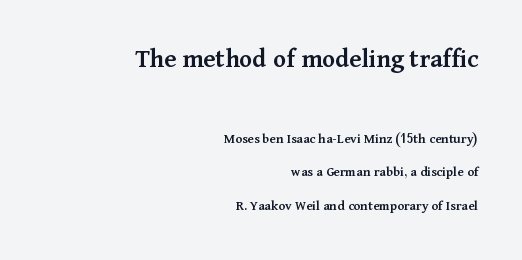
The image shows 27 px text type, upright; set right-aligned, loose line spacing (2.41x), normal letter spacing, not underlined; the first (top) block is 1.93x larger.
